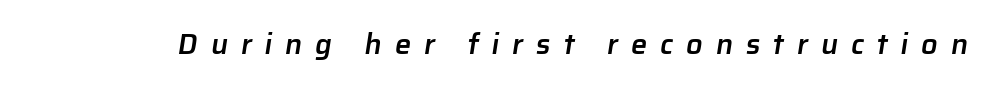
No feet cap the strokes, marking this as sans-serif type. Characters follow at a spacing far wider than the type designer built in. The string is rendered with underlining switched off. Semibold letterforms, between regular and bold. Character widths vary here, with narrow letters taking less room than wide ones.
